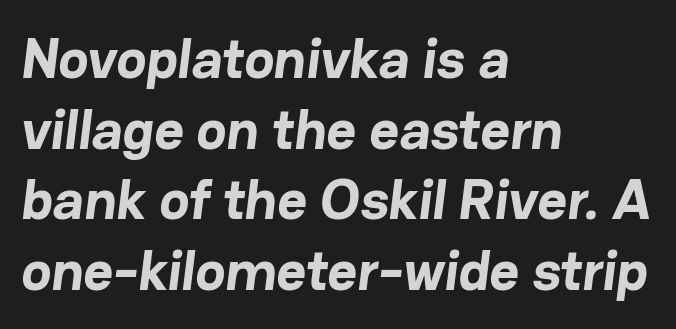
One-word summary of the alignment: left. The letters advance in unequal steps, a hallmark of proportional type. Are there feet on the stems? There aren't — it's a sans. Pretty heavy lettering here — definitely bold. Underline: absent.
